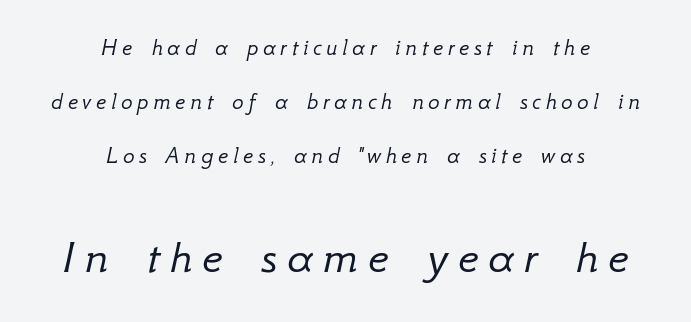
The image shows 49 px light type, italic (leaning right); set centered, loose line spacing (2.26x), unusually wide letter spacing (+0.2 em), not underlined; the second (bottom) block is 2.04x larger; low stroke contrast and a small x-height.
